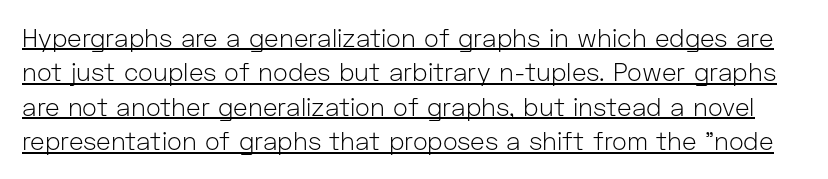
{"italic": "no", "bold": "no", "underline": "yes", "line_spacing": "normal", "line_spacing_ratio": 1.38, "letter_spacing": "normal", "letter_spacing_em": 0.0, "glyph_px": 25}
